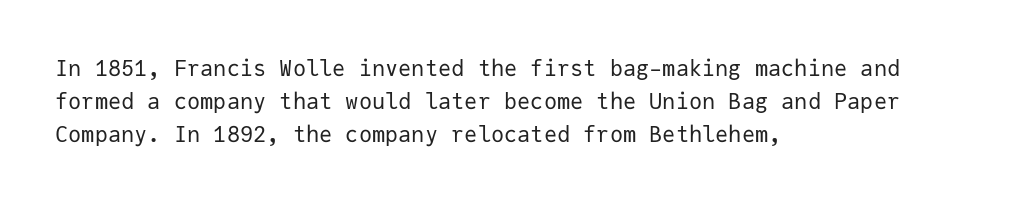
{"italic": "no", "bold": "no", "underline": "no", "align": "left", "line_spacing": "normal", "line_spacing_ratio": 1.51, "letter_spacing": "normal", "letter_spacing_em": 0.0, "glyph_px": 22}
